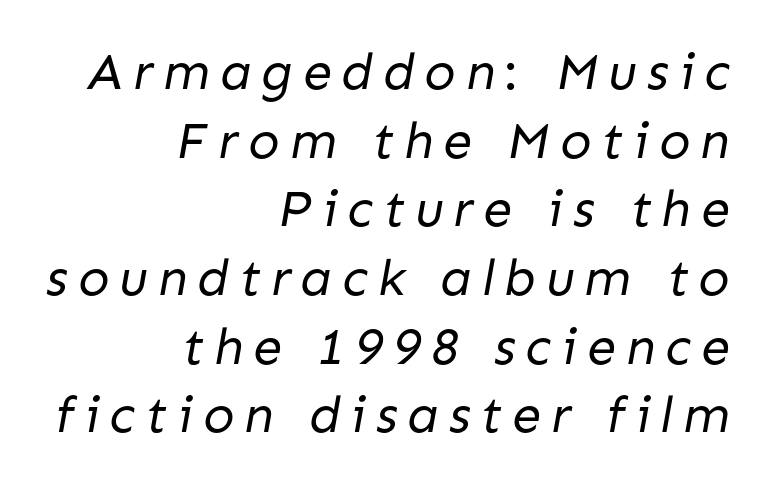
Quick note: underline off. Where is the straight margin? On the right. The passage shown is typed in a proportional face where columns would drift. The rows are spaced the way most documents space them. No letter is thick-stroked: the sample isn't bold.
